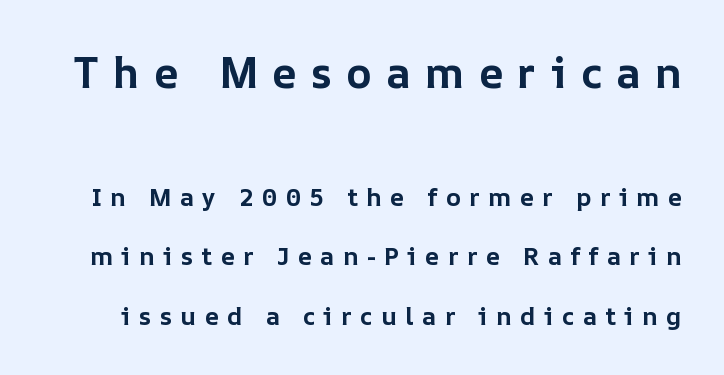
This sample has the flowing, uneven cadence of proportional lettering. One glance says open: line gaps are wider than usual. Underlining? Definitely not there. Ordinary non-slanted type is in use. In terms of letterspacing, this is a distinctly airy, spread setting. What weight is shown? A full bold with thick strokes.
